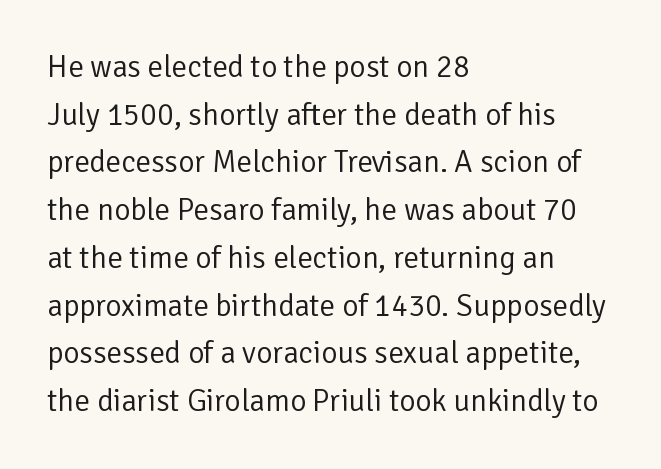
{"serif": "no", "italic": "no", "bold": "no", "weight": "regular", "width": "normal", "stroke_contrast": "low", "x_height": "medium", "monospaced": "no", "underline": "no", "align": "left", "line_spacing": "normal", "line_spacing_ratio": 1.54, "letter_spacing": "normal", "letter_spacing_em": 0.0, "glyph_px": 31}
